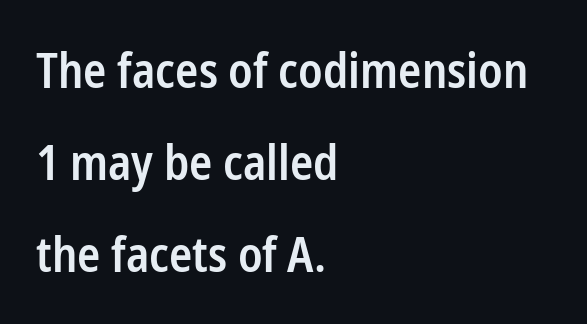
Q: Is the text bold? A: Semi-bold.
Q: Is the text italic (slanted)? A: No, it is upright.
Q: Is the typeface a serif or a sans-serif typeface? A: Sans-serif.
Q: Is the text underlined? A: No.
Q: How is the paragraph aligned? A: Left-aligned.
Q: Is the spacing between letters normal or unusually wide? A: Normal.
Q: Is the spacing between lines tight, normal or loose? A: Loose.
Q: Width (condensed, normal, or wide)? A: Condensed.
Q: Stroke contrast? A: Low.
Q: x-height? A: Medium.
Q: Monospaced? A: No.
